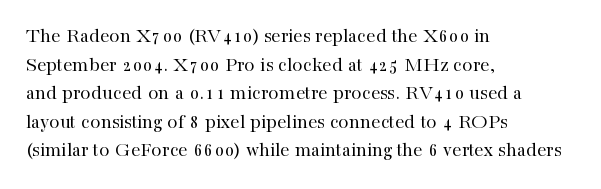
Q: Is the text bold? A: No.
Q: Is the text italic (slanted)? A: No, it is upright.
Q: Is the text underlined? A: No.
Q: How is the paragraph aligned? A: Left-aligned.
Q: Is the spacing between letters normal or unusually wide? A: Normal.
Q: Is the spacing between lines tight, normal or loose? A: Normal.
